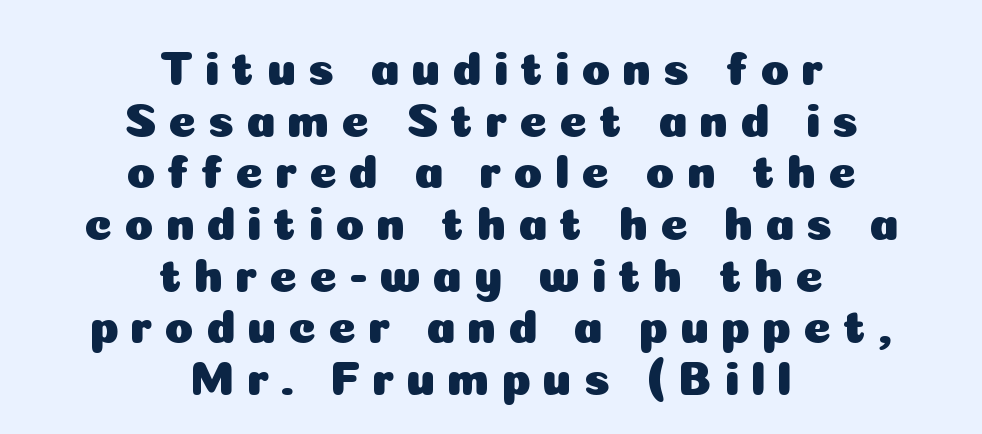
{"serif": "no", "italic": "no", "width": "normal", "stroke_contrast": "low", "x_height": "medium", "monospaced": "no", "underline": "no", "align": "center", "line_spacing": "tight", "line_spacing_ratio": 1.1, "letter_spacing": "wide", "letter_spacing_em": 0.25, "glyph_px": 47}
